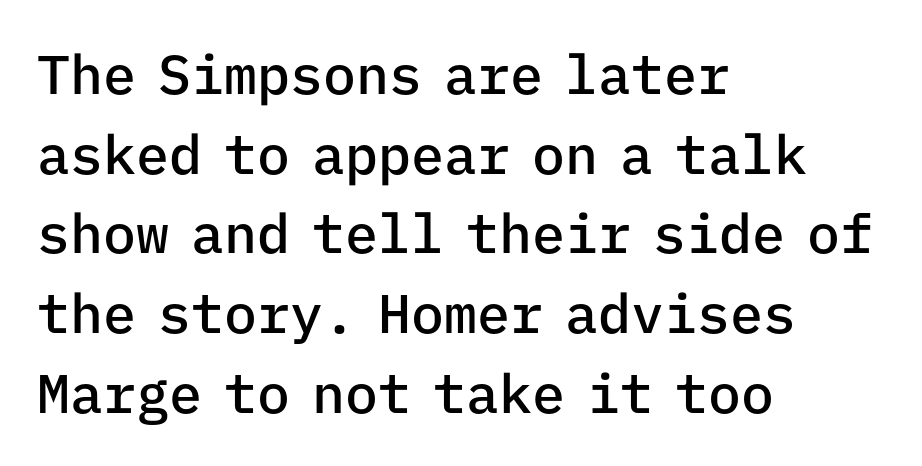
Q: Is the text bold? A: Semi-bold.
Q: Is the text italic (slanted)? A: No, it is upright.
Q: Is the typeface a serif or a sans-serif typeface? A: Sans-serif.
Q: Is the text underlined? A: No.
Q: How is the paragraph aligned? A: Left-aligned.
Q: Is the spacing between letters normal or unusually wide? A: Normal.
Q: Is the spacing between lines tight, normal or loose? A: Normal.
Q: Width (condensed, normal, or wide)? A: Normal.
Q: Stroke contrast? A: Low.
Q: x-height? A: Medium.
Q: Monospaced? A: Yes.
